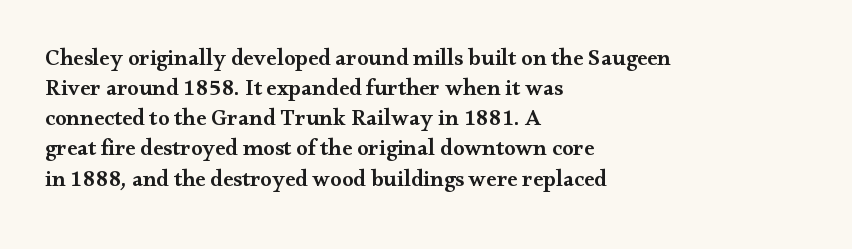
How are the letters spaced? Ordinarily, with no added tracking. Ordinary non-slanted type is in use. Notice the strokes are somewhat thickened but not fully heavy: this is a semibold. Descenders are the only things crossing below the line.
